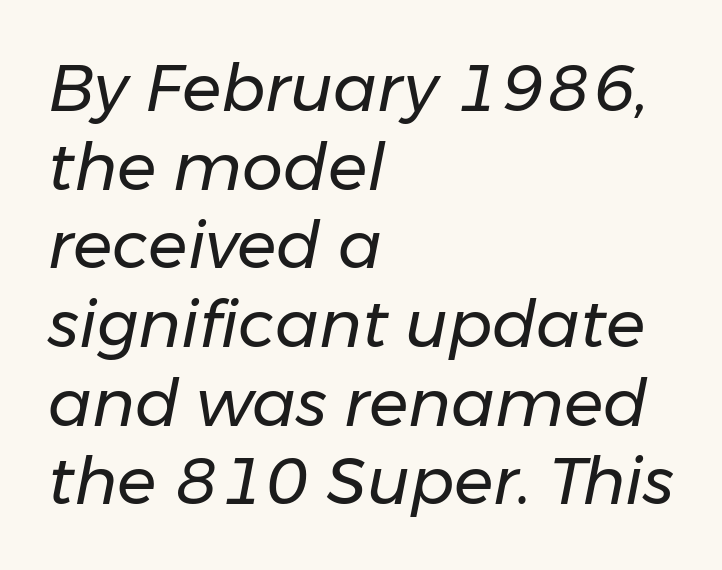
{"italic": "yes", "lean": "right", "slant_degrees": 11, "bold": "no", "weight": "regular", "width": "normal", "stroke_contrast": "low", "x_height": "medium", "monospaced": "no", "underline": "no", "align": "left", "line_spacing_ratio": 1.21, "letter_spacing": "normal", "letter_spacing_em": 0.0, "glyph_px": 65}
